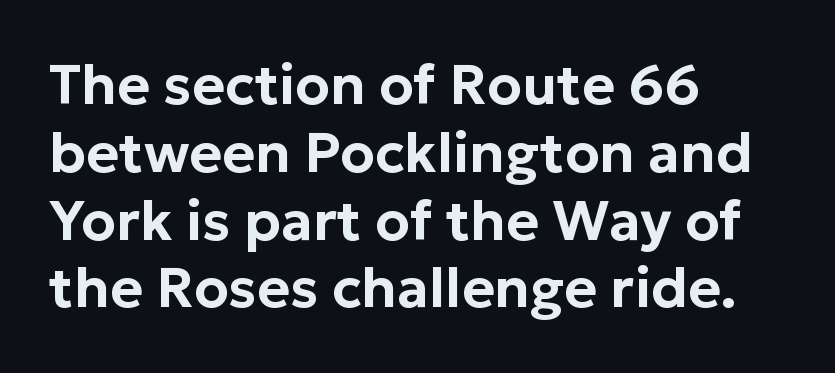
Q: Is the text italic (slanted)? A: No, it is upright.
Q: Is the typeface a serif or a sans-serif typeface? A: Sans-serif.
Q: Is the text underlined? A: No.
Q: How is the paragraph aligned? A: Left-aligned.
Q: Is the spacing between letters normal or unusually wide? A: Normal.
Q: Width (condensed, normal, or wide)? A: Normal.
Q: Stroke contrast? A: Low.
Q: x-height? A: Medium.
Q: Monospaced? A: No.
